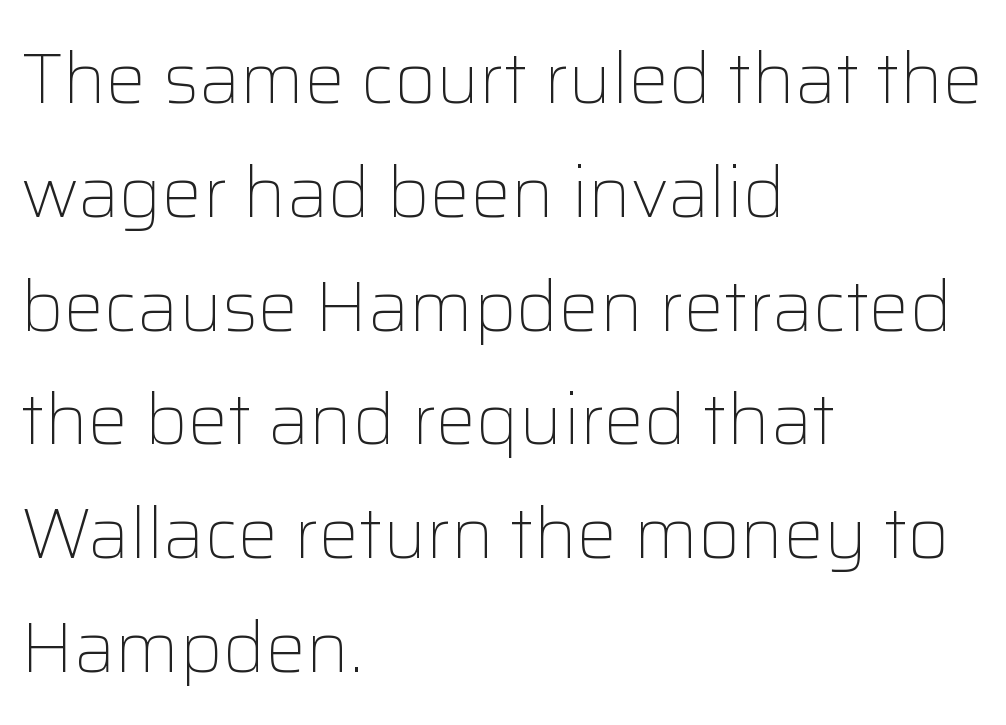
{"serif": "no", "italic": "no", "bold": "no", "weight": "light", "width": "normal", "stroke_contrast": "low", "x_height": "medium", "monospaced": "no", "underline": "no", "align": "left", "line_spacing": "normal", "line_spacing_ratio": 1.58, "letter_spacing": "normal", "letter_spacing_em": 0.0, "glyph_px": 72}
